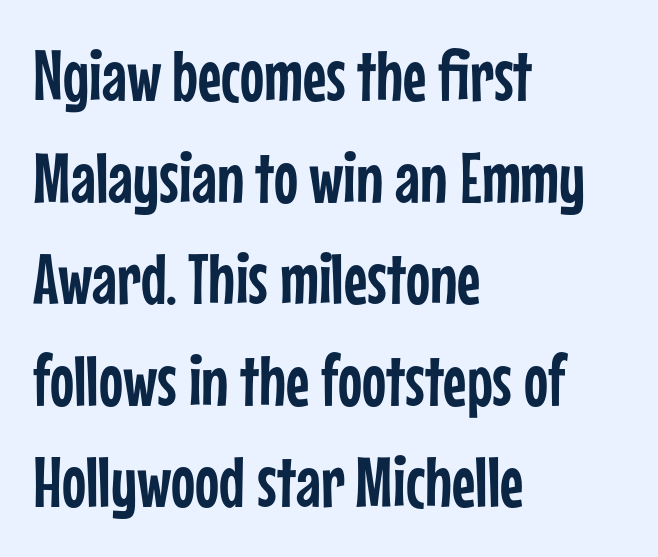
{"serif": "no", "italic": "no", "width": "condensed", "stroke_contrast": "low", "x_height": "medium", "monospaced": "no", "underline": "no", "align": "left", "line_spacing": "normal", "line_spacing_ratio": 1.41, "letter_spacing": "normal", "letter_spacing_em": 0.0, "glyph_px": 72}
